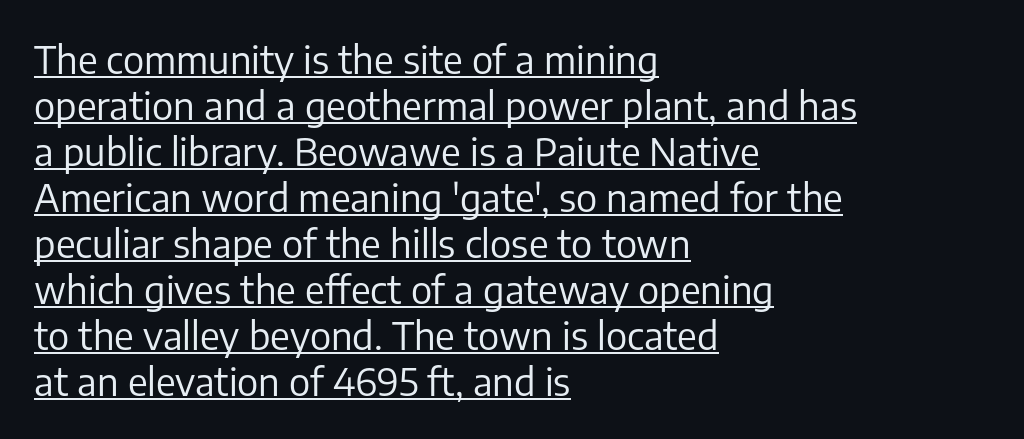
{"serif": "no", "italic": "no", "bold": "no", "weight": "regular", "width": "normal", "stroke_contrast": "low", "x_height": "medium", "monospaced": "no", "underline": "yes", "align": "left", "line_spacing_ratio": 1.21, "letter_spacing": "normal", "letter_spacing_em": 0.0, "glyph_px": 38}
